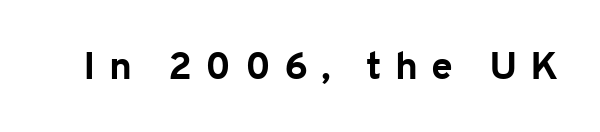
Q: Is the text bold? A: Yes.
Q: Is the text italic (slanted)? A: No, it is upright.
Q: Is the typeface a serif or a sans-serif typeface? A: Sans-serif.
Q: Is the text underlined? A: No.
Q: Is the spacing between letters normal or unusually wide? A: Unusually wide.
Q: Width (condensed, normal, or wide)? A: Normal.
Q: Stroke contrast? A: Low.
Q: x-height? A: Medium.
Q: Monospaced? A: No.
